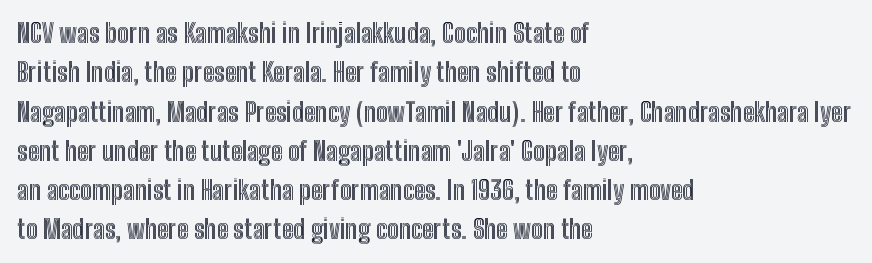
This rendering features lettering with no underline. Every row of glyphs begins at an identical x-position on the left. The leading is moderate, giving the passage an even texture. When letters stand straight like this, we call the style roman or upright.
